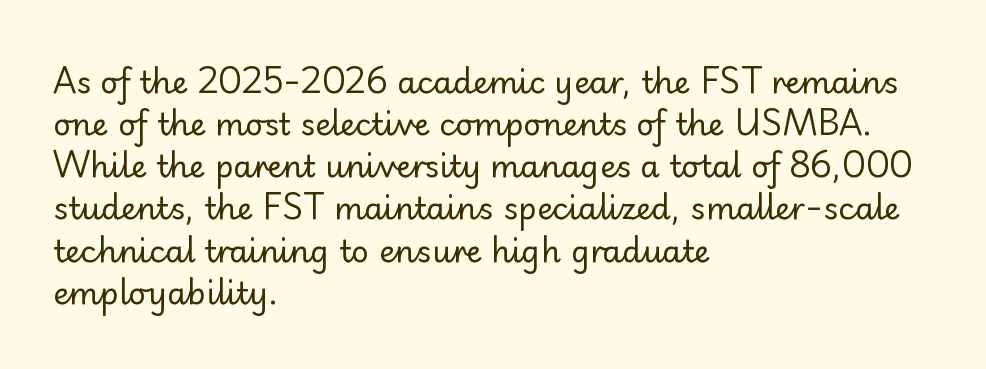
Designer's note — italics off, roman on. Note: no serifs on the glyphs. Leading: standard. Plain, unruled lines of type. Think of a printed novel: that variable character pitch is what you see here.
